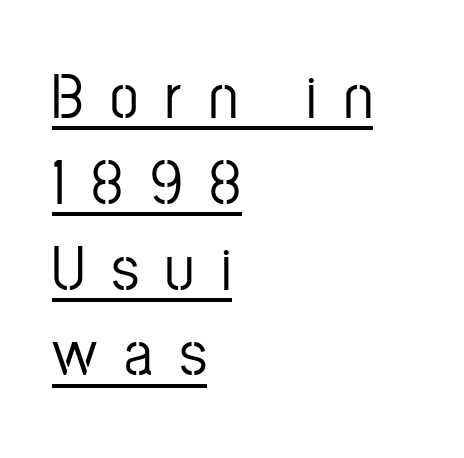
{"serif": "no", "italic": "no", "width": "condensed", "stroke_contrast": "low", "x_height": "medium", "monospaced": "no", "underline": "yes", "align": "left", "line_spacing": "normal", "line_spacing_ratio": 1.34, "letter_spacing": "wide", "letter_spacing_em": 0.42, "glyph_px": 64}
